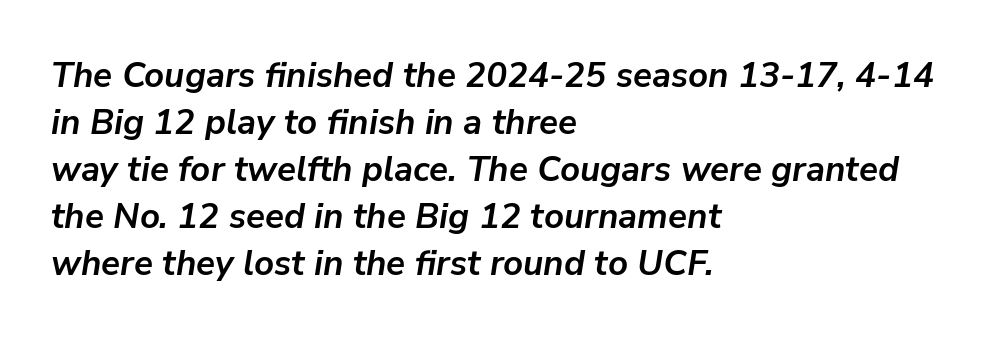
Horizontal alignment here is leftward, the default for most running prose. Horizontal bands of white between lines are of average thickness. Any mark beneath the type? The region is blank. You could not count columns in this text — the font is proportionally spaced.
